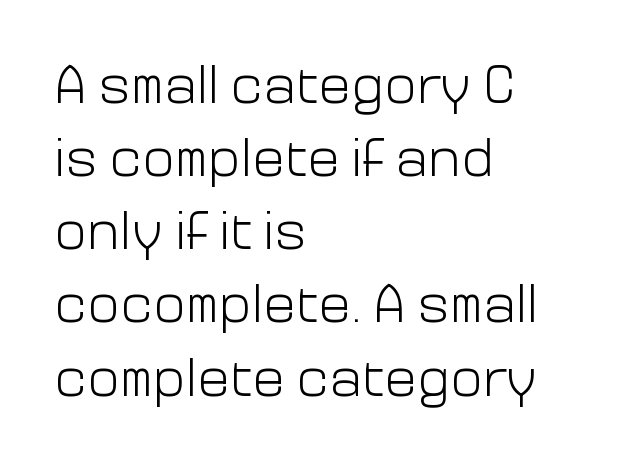
The image shows 55 px light sans-serif type, upright; set left-aligned, normal line spacing (1.33x), normal letter spacing, not underlined; low stroke contrast and a medium x-height.
